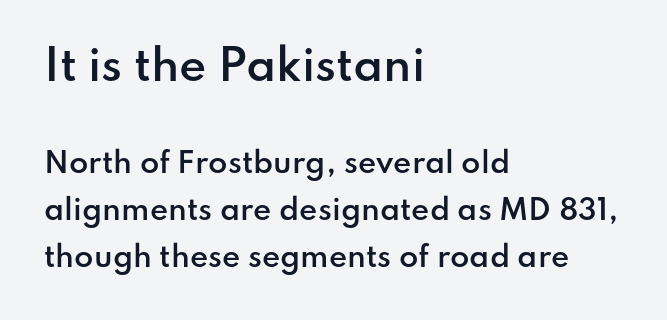
The image shows 42 px semibold sans-serif type, upright; set left-aligned, normal line spacing (1.68x), normal letter spacing, not underlined; the first (top) block is 1.5x larger; low stroke contrast and a small x-height.
